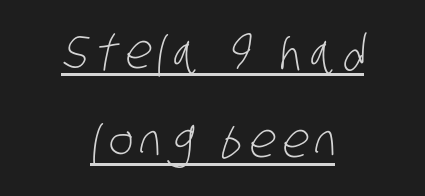
Notice how a bar underscores the lettering throughout. Character widths vary here, with narrow letters taking less room than wide ones. Compared with a flush-left layout, this one balances lines on the center instead. The passage shown is not bold in any degree. Is there much room between lines? Yes — plenty of vertical air separates them. This sample uses a sans-serif face.
